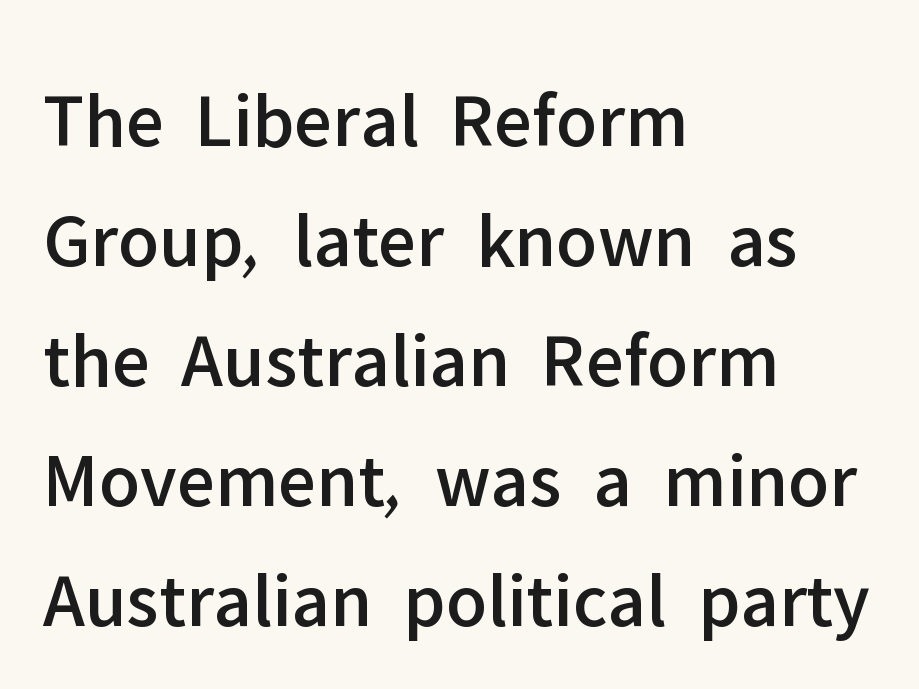
The image shows 78 px sans-serif type, upright; set left-aligned, normal line spacing (1.54x), normal letter spacing, not underlined; low stroke contrast and a medium x-height.
